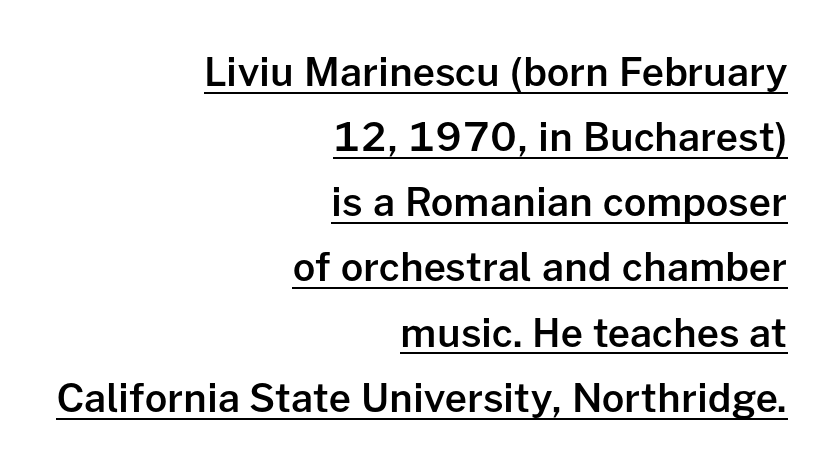
{"serif": "no", "italic": "no", "bold": "semi", "weight": "semibold", "width": "normal", "stroke_contrast": "low", "x_height": "medium", "monospaced": "no", "underline": "yes", "align": "right", "line_spacing": "normal", "line_spacing_ratio": 1.67, "letter_spacing": "normal", "letter_spacing_em": 0.0, "glyph_px": 39}
